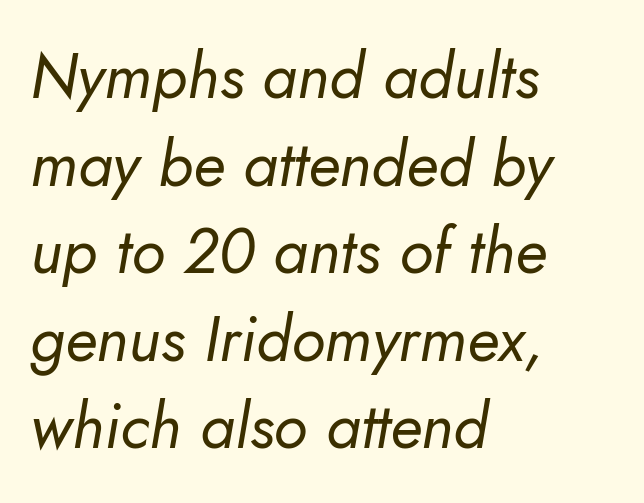
Q: Is the text bold? A: No.
Q: Is the text italic (slanted)? A: Yes, it leans right by about 10 degrees.
Q: Is the text underlined? A: No.
Q: How is the paragraph aligned? A: Left-aligned.
Q: Is the spacing between letters normal or unusually wide? A: Normal.
Q: Is the spacing between lines tight, normal or loose? A: Normal.
Q: Width (condensed, normal, or wide)? A: Normal.
Q: Stroke contrast? A: Low.
Q: x-height? A: Small.
Q: Monospaced? A: No.
